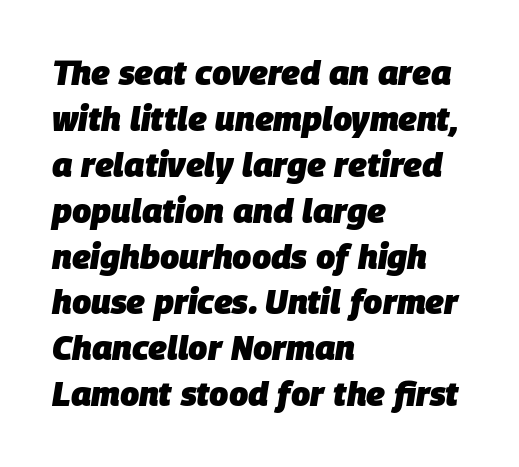
The rendering uses a bold face; every stroke is thick and dark. Which margin do the lines hug? The left one — the right edge is uneven. Yep, that's italic — everything's leaning. Observe the ordinary spacing: letters are neighbours, not strangers. Honestly, the row spacing looks completely unremarkable.
